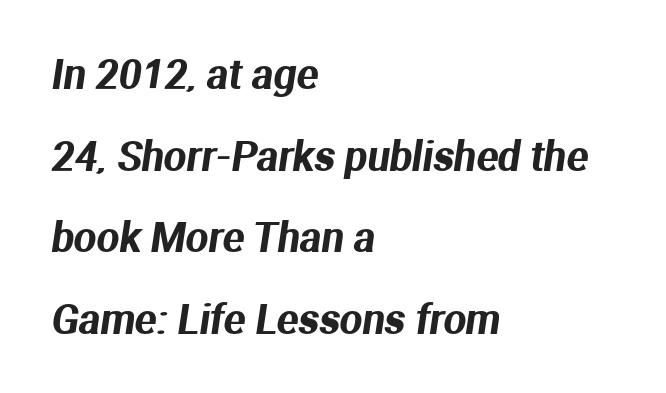
This sample has the flowing, uneven cadence of proportional lettering. Is there much room between lines? Yes — plenty of vertical air separates them. The lines in this sample share a left origin and differ only in where they stop. The gaps between neighbouring characters are ordinary and unremarkable. The zone under the glyphs is completely vacant. The typeface chosen for these lines omits serifs.
